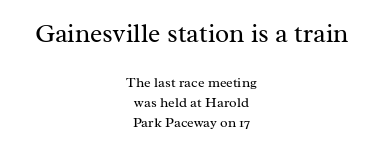
Style check: upright. No extra ink here — the face is not bold. Spacing between characters is what you'd get straight out of the box. Vertical spacing — default. The area under the type is left untouched.
